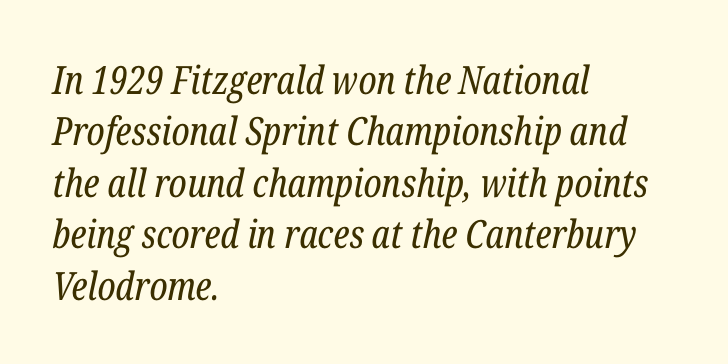
{"serif": "yes", "italic": "yes", "lean": "right", "slant_degrees": 12, "bold": "no", "weight": "regular", "width": "condensed", "stroke_contrast": "low", "x_height": "medium", "monospaced": "no", "underline": "no", "align": "left", "line_spacing": "normal", "line_spacing_ratio": 1.32, "letter_spacing": "normal", "letter_spacing_em": 0.0, "glyph_px": 39}
